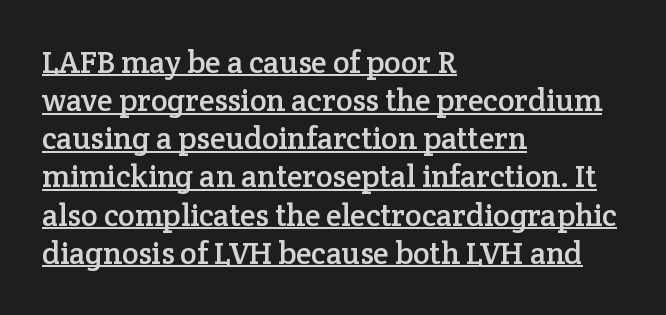
Serifs: yes, visible at the terminals of the letterforms. This sample uses plain, unmodified letter spacing. All the whitespace from short lines collects on the right. A roman cut, with each character standing at attention. This sample has the flowing, uneven cadence of proportional lettering.
